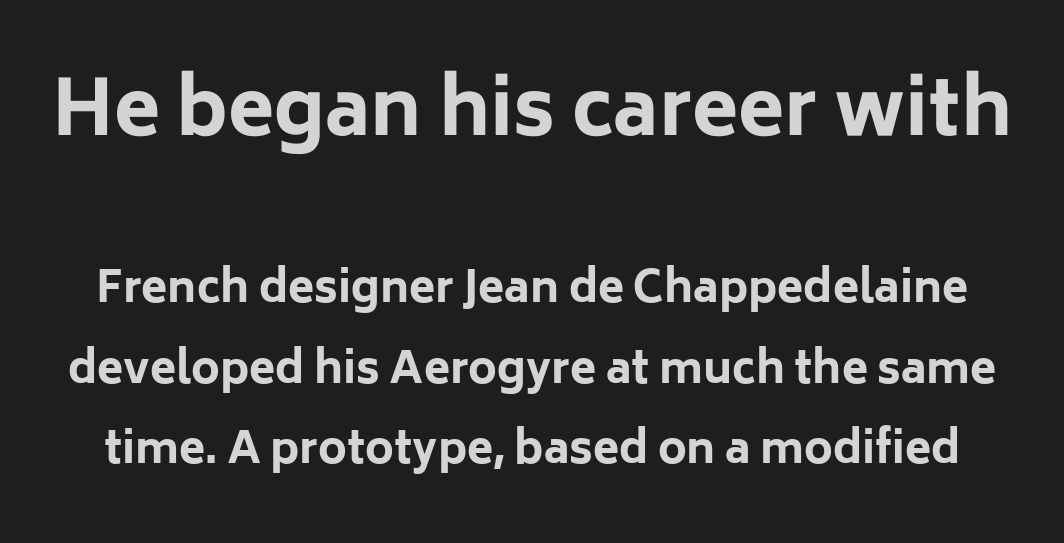
Q: Is the text bold? A: Yes.
Q: Is the text italic (slanted)? A: No, it is upright.
Q: Is the typeface a serif or a sans-serif typeface? A: Sans-serif.
Q: Is the text underlined? A: No.
Q: Is the spacing between letters normal or unusually wide? A: Normal.
Q: Which block of text is set in a larger size, the first (top) or the second (bottom)? A: The first (top) one.
Q: Width (condensed, normal, or wide)? A: Normal.
Q: Stroke contrast? A: Low.
Q: x-height? A: Medium.
Q: Monospaced? A: No.
